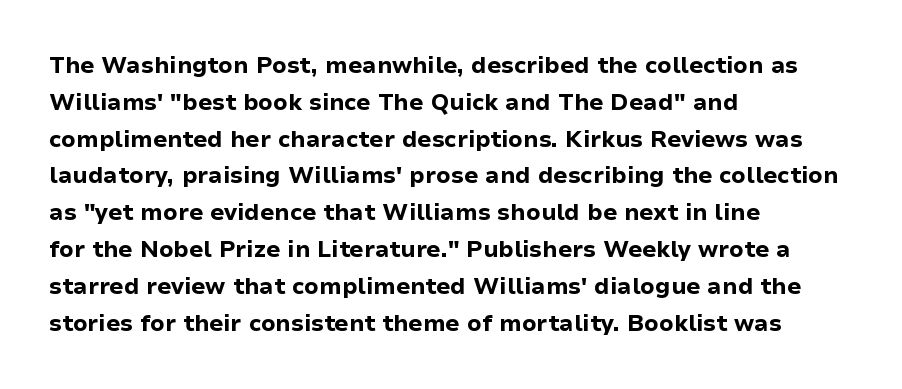
The image shows 23 px bold type, upright; set left-aligned, normal line spacing (1.6x), normal letter spacing, not underlined.
